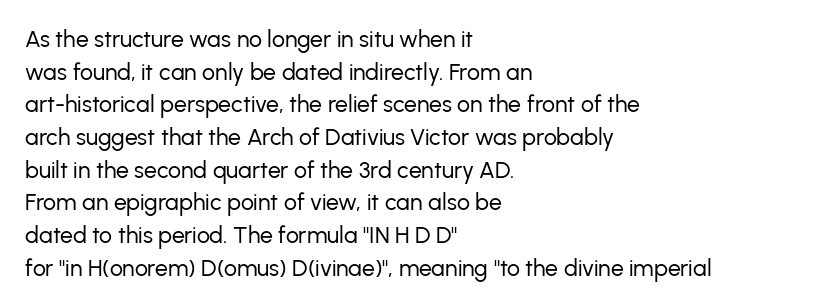
Q: Is the text bold? A: No.
Q: Is the text italic (slanted)? A: No, it is upright.
Q: Is the text underlined? A: No.
Q: How is the paragraph aligned? A: Left-aligned.
Q: Is the spacing between letters normal or unusually wide? A: Normal.
Q: Is the spacing between lines tight, normal or loose? A: Normal.
